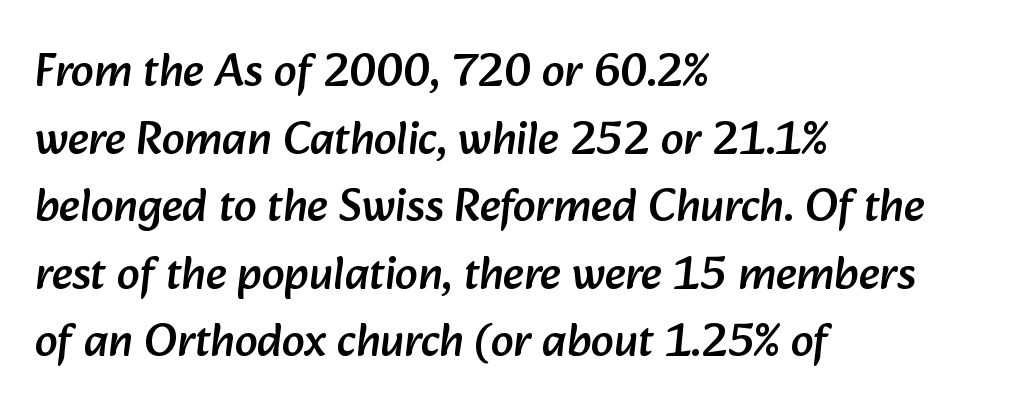
{"serif": "no", "width": "normal", "stroke_contrast": "low", "x_height": "medium", "monospaced": "no", "underline": "no", "align": "left", "line_spacing": "normal", "line_spacing_ratio": 1.47, "letter_spacing": "normal", "letter_spacing_em": 0.0, "glyph_px": 46}
